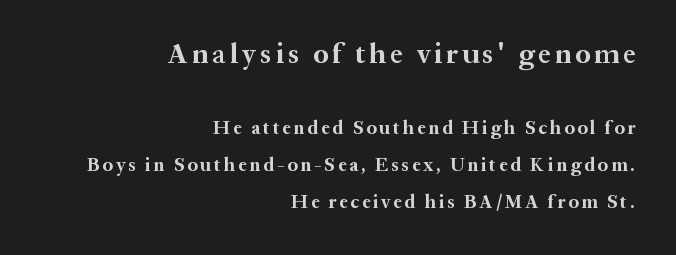
The image shows 28 px bold serif type, upright; set right-aligned, loose line spacing (1.97x), not underlined; the first (top) block is 1.47x larger; medium stroke contrast and a medium x-height.
